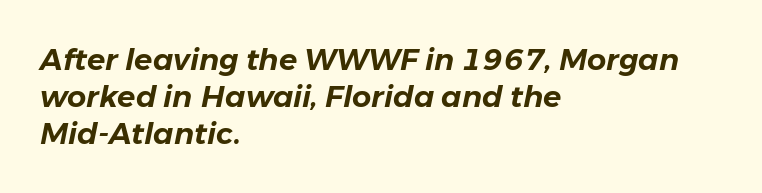
Q: Is the text italic (slanted)? A: Yes, it leans right by about 11 degrees.
Q: Is the text underlined? A: No.
Q: How is the paragraph aligned? A: Left-aligned.
Q: Is the spacing between letters normal or unusually wide? A: Normal.
Q: Width (condensed, normal, or wide)? A: Normal.
Q: Stroke contrast? A: Low.
Q: x-height? A: Medium.
Q: Monospaced? A: No.
